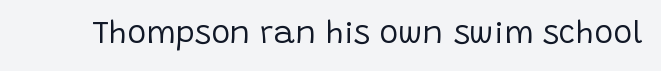
{"serif": "no", "italic": "no", "bold": "no", "weight": "regular", "width": "normal", "stroke_contrast": "low", "x_height": "large", "monospaced": "no", "underline": "no", "letter_spacing": "normal", "letter_spacing_em": 0.0, "glyph_px": 32}
